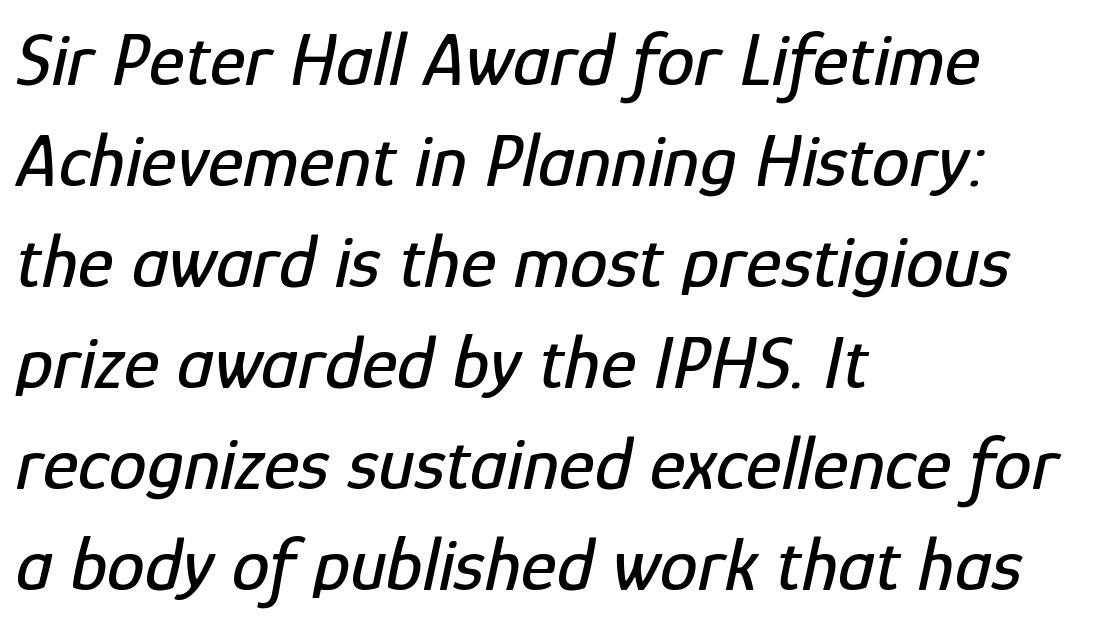
{"italic": "yes", "lean": "right", "slant_degrees": 12, "width": "condensed", "stroke_contrast": "low", "x_height": "medium", "monospaced": "no", "underline": "no", "align": "left", "line_spacing": "normal", "line_spacing_ratio": 1.33, "letter_spacing": "normal", "letter_spacing_em": 0.0, "glyph_px": 76}
